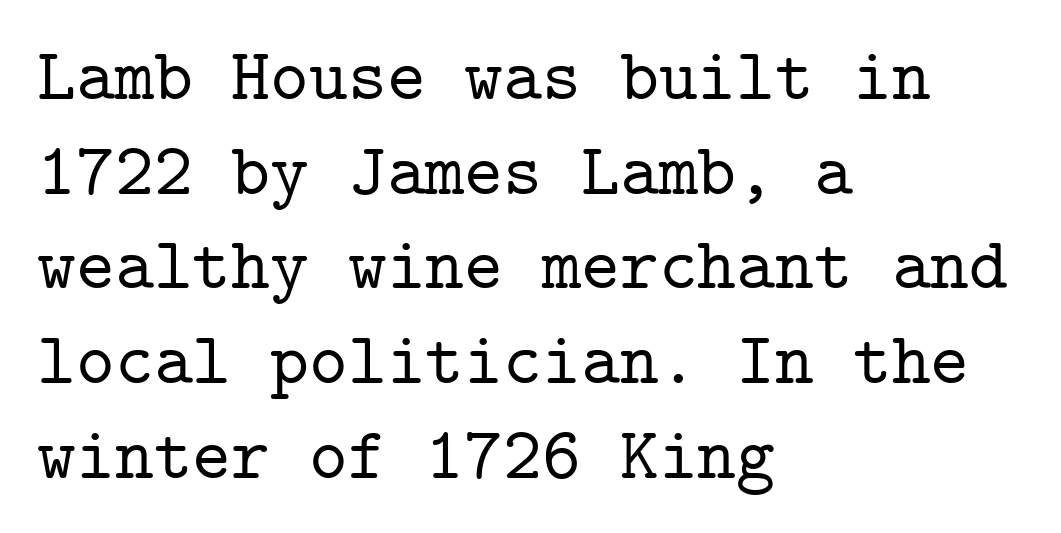
{"serif": "yes", "italic": "no", "width": "normal", "stroke_contrast": "low", "x_height": "medium", "monospaced": "yes", "underline": "no", "align": "left", "line_spacing": "normal", "line_spacing_ratio": 1.28, "letter_spacing": "normal", "letter_spacing_em": 0.0, "glyph_px": 74}
